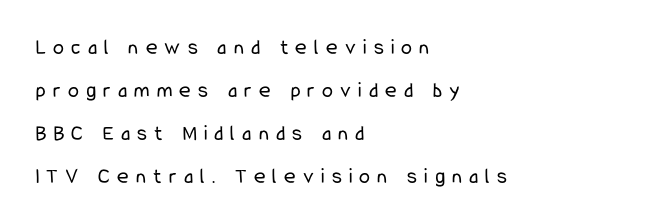
Q: Is the text bold? A: No.
Q: Is the text italic (slanted)? A: No, it is upright.
Q: Is the text underlined? A: No.
Q: How is the paragraph aligned? A: Left-aligned.
Q: Is the spacing between letters normal or unusually wide? A: Unusually wide.
Q: Is the spacing between lines tight, normal or loose? A: Loose.
